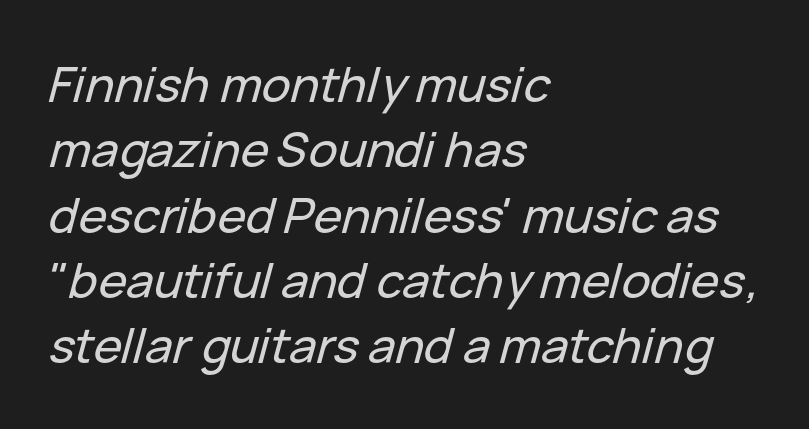
{"italic": "yes", "lean": "right", "slant_degrees": 15, "width": "normal", "stroke_contrast": "low", "x_height": "medium", "monospaced": "no", "underline": "no", "align": "left", "line_spacing": "normal", "line_spacing_ratio": 1.36, "letter_spacing": "normal", "letter_spacing_em": 0.0, "glyph_px": 48}
